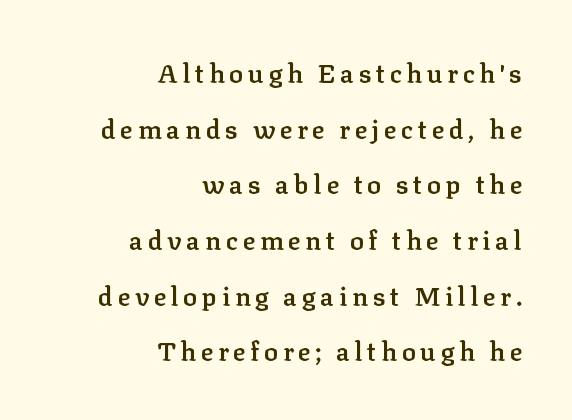
Q: Is the text bold? A: Semi-bold.
Q: Is the text italic (slanted)? A: No, it is upright.
Q: Is the text underlined? A: No.
Q: How is the paragraph aligned? A: Right-aligned.
Q: Is the spacing between lines tight, normal or loose? A: Loose.
